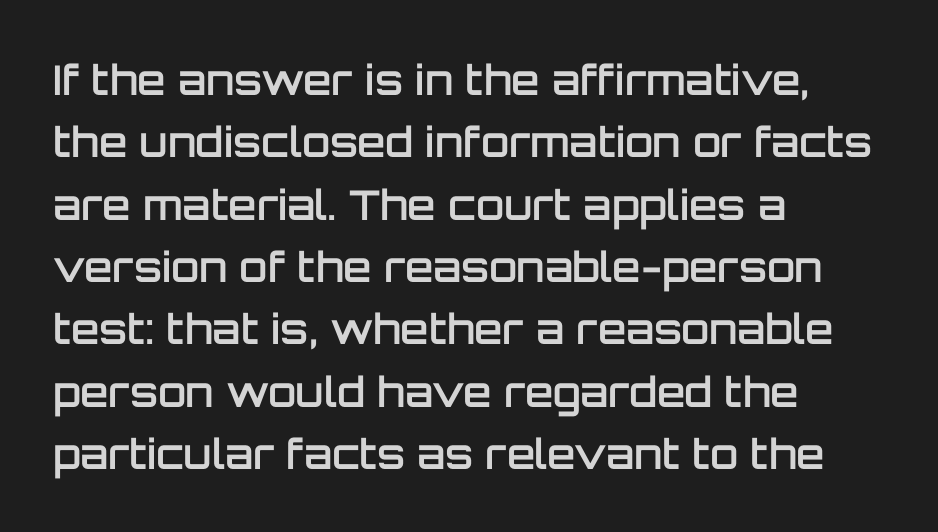
You could call the tracking neutral — neither tight nor loose. Descender tails drop into unmarked territory. Each letter keeps its own natural width here, so spacing adapts to shape. The rag falls on the right side of this text block. Interline gaps are of average width in this sample.
